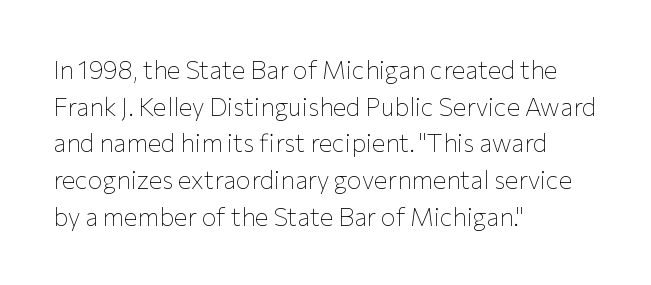
{"italic": "no", "bold": "no", "underline": "no", "align": "left", "line_spacing": "normal", "line_spacing_ratio": 1.47, "letter_spacing": "normal", "letter_spacing_em": 0.0, "glyph_px": 25}
